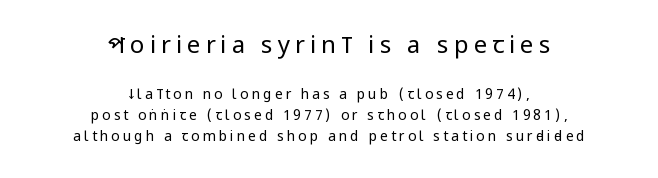
The image shows 24 px text type, upright; set centered, normal line spacing (1.52x), unusually wide letter spacing (+0.21 em), not underlined; the first (top) block is 1.71x larger.
